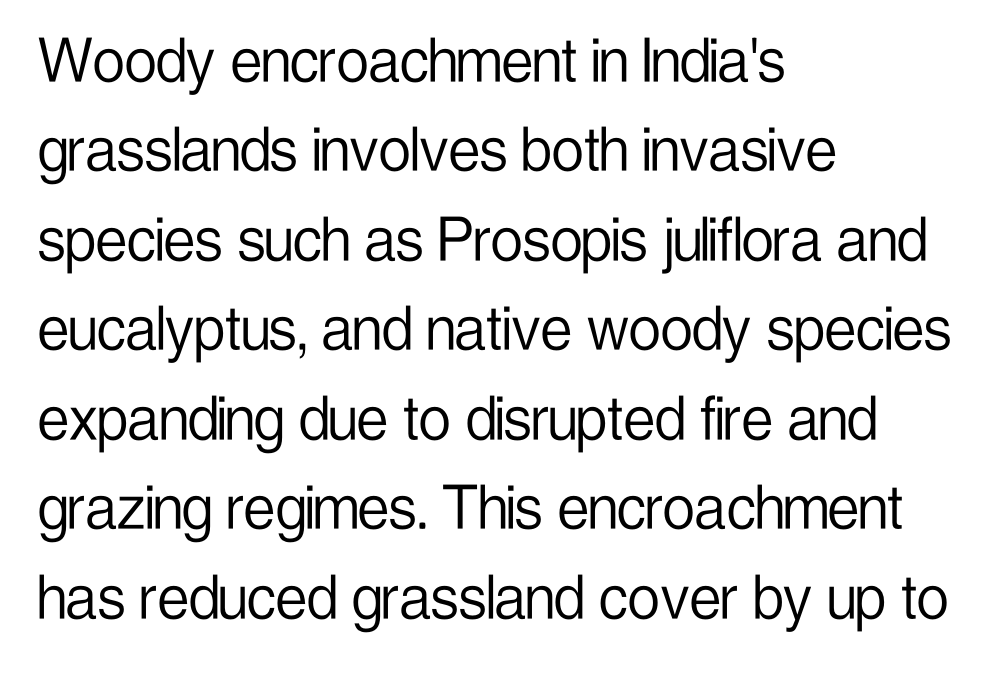
Q: Is the text bold? A: No.
Q: Is the text italic (slanted)? A: No, it is upright.
Q: Is the typeface a serif or a sans-serif typeface? A: Sans-serif.
Q: Is the text underlined? A: No.
Q: How is the paragraph aligned? A: Left-aligned.
Q: Is the spacing between letters normal or unusually wide? A: Normal.
Q: Is the spacing between lines tight, normal or loose? A: Normal.
Q: Width (condensed, normal, or wide)? A: Condensed.
Q: Stroke contrast? A: Low.
Q: x-height? A: Medium.
Q: Monospaced? A: No.
